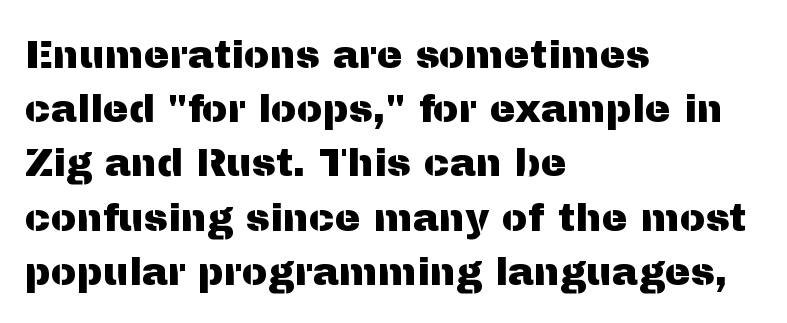
Nope, no serifs anywhere on these letters. The rows are spaced the way most documents space them. Varying glyph widths throughout — classic text-font behaviour. Only glyphs here, with clear space below each row. Standard letterfit; no display-style spreading of the glyphs.
